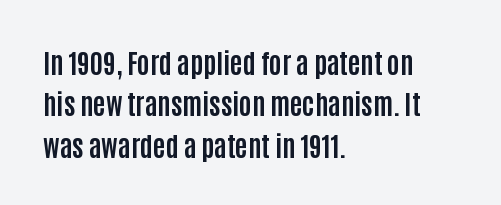
This block has exactly the height ordinary leading produces. The letterforms sit shoulder to shoulder at normal distance. On the weight axis this lands at bold, roughly 700. Line beginnings align vertically; line endings do not. A roman cut, with each character standing at attention.
